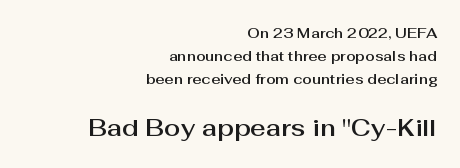
It's the straight-up-and-down kind of type. A normal amount of white space separates one row of letters from the next. Descenders hang freely into open space. Where is the straight margin? On the right. Tracking value appears to be zero — textbook default spacing. Small over large — that's the arrangement of the two blocks here.
